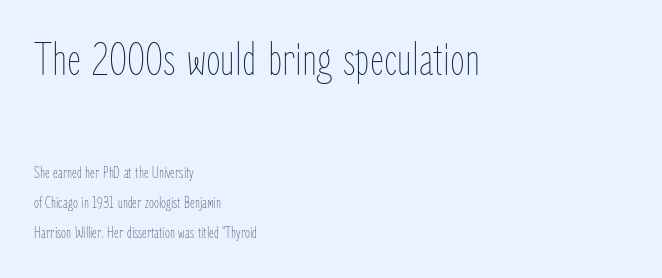
Q: Is the text bold? A: No.
Q: Is the text italic (slanted)? A: No, it is upright.
Q: Is the text underlined? A: No.
Q: How is the paragraph aligned? A: Left-aligned.
Q: Is the spacing between letters normal or unusually wide? A: Normal.
Q: Is the spacing between lines tight, normal or loose? A: Loose.
Q: Which block of text is set in a larger size, the first (top) or the second (bottom)? A: The first (top) one.
Q: Width (condensed, normal, or wide)? A: Condensed.
Q: Stroke contrast? A: Low.
Q: x-height? A: Medium.
Q: Monospaced? A: No.
